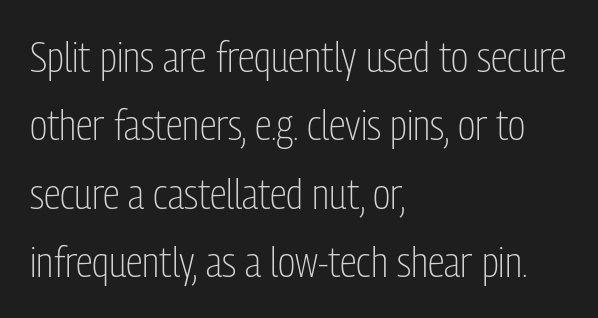
{"serif": "no", "italic": "no", "bold": "no", "weight": "light", "width": "condensed", "stroke_contrast": "low", "x_height": "medium", "monospaced": "no", "underline": "no", "align": "left", "line_spacing": "normal", "line_spacing_ratio": 1.59, "letter_spacing": "normal", "letter_spacing_em": 0.0, "glyph_px": 43}
